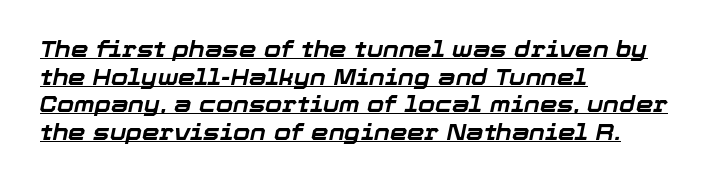
Q: Is the text bold? A: Yes.
Q: Is the text italic (slanted)? A: Yes, it leans right by about 12 degrees.
Q: Is the text underlined? A: Yes.
Q: How is the paragraph aligned? A: Left-aligned.
Q: Is the spacing between letters normal or unusually wide? A: Normal.
Q: Is the spacing between lines tight, normal or loose? A: Normal.
